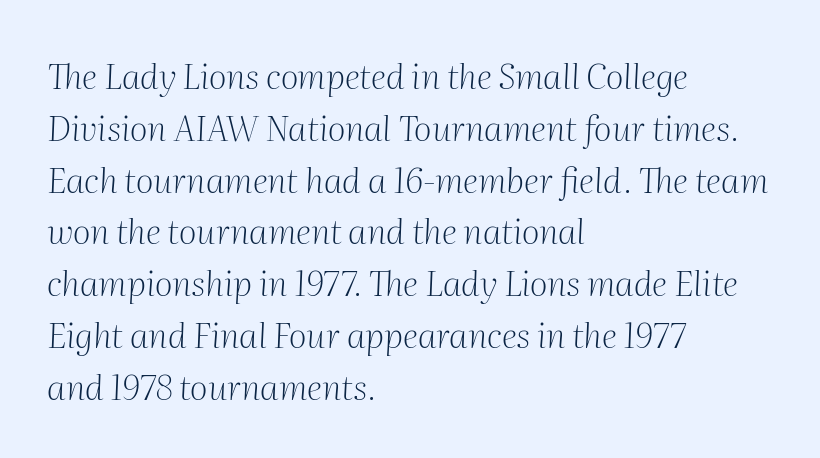
{"serif": "yes", "italic": "yes", "lean": "right", "slant_degrees": 2, "bold": "no", "weight": "light", "width": "normal", "stroke_contrast": "medium", "x_height": "medium", "monospaced": "no", "underline": "no", "align": "left", "line_spacing": "normal", "line_spacing_ratio": 1.48, "letter_spacing": "normal", "letter_spacing_em": 0.0, "glyph_px": 35}
